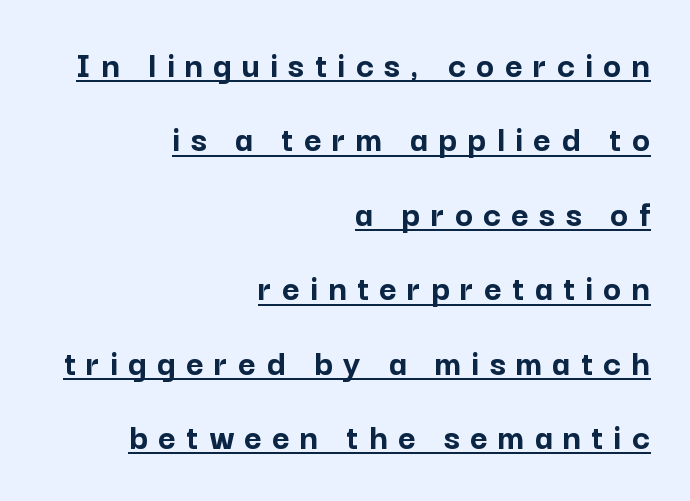
Serif or sans? Sans — the stroke terminals are bare. Posture: upright roman. The face used here appears with an underline applied. Each word looks stretched out because of the extra space between its letters. Teacher's note: observe the even right margin — that is flush-right alignment.
